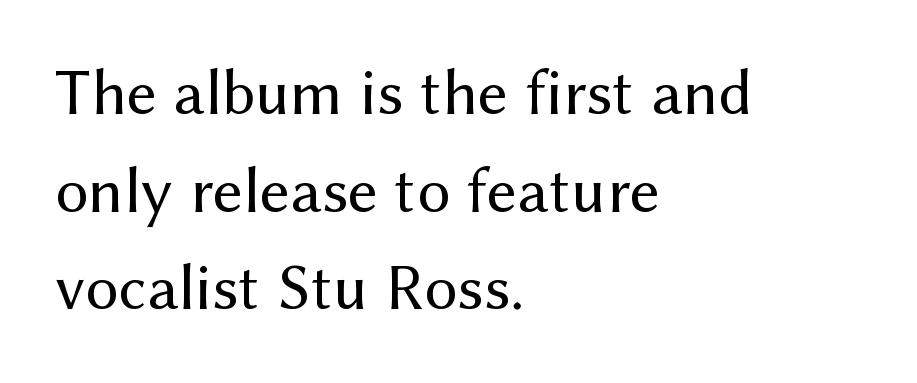
Q: Is the text bold? A: No.
Q: Is the text italic (slanted)? A: No, it is upright.
Q: Is the typeface a serif or a sans-serif typeface? A: Sans-serif.
Q: Is the text underlined? A: No.
Q: How is the paragraph aligned? A: Left-aligned.
Q: Is the spacing between letters normal or unusually wide? A: Normal.
Q: Is the spacing between lines tight, normal or loose? A: Normal.
Q: Width (condensed, normal, or wide)? A: Normal.
Q: Stroke contrast? A: Medium.
Q: x-height? A: Medium.
Q: Monospaced? A: No.
